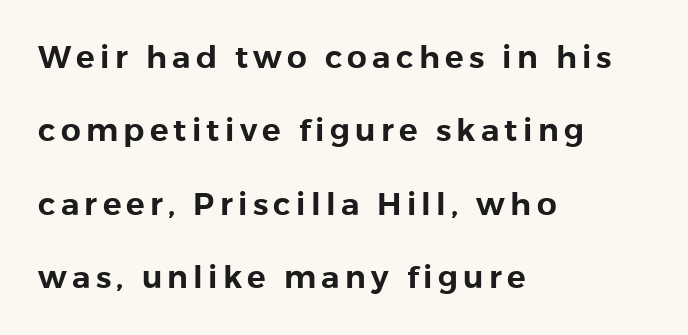
Font category for this specimen: sans-serif. Notice the wide empty band between every row — that's loose leading. It's the straight-up-and-down kind of type. Proportional: the letters do not fall into vertical columns. Has an underline been added? It has not. Line starts are locked; line ends wander.
